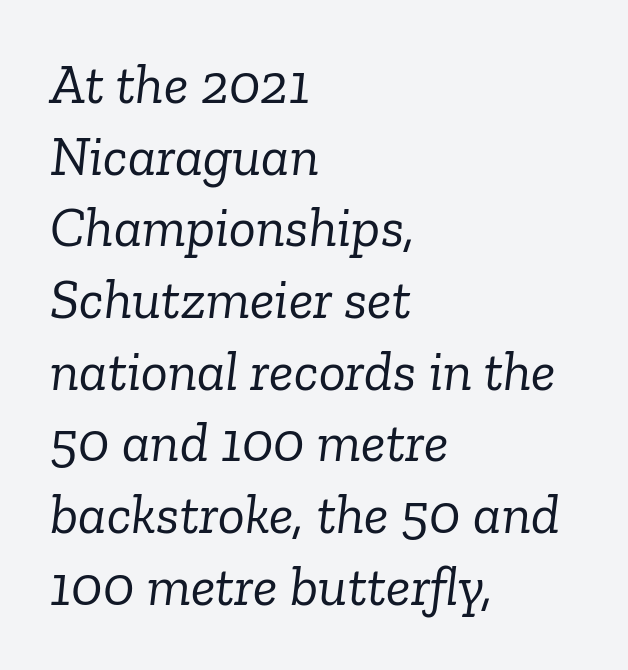
Q: Is the text bold? A: No.
Q: Is the text italic (slanted)? A: Yes, it leans right by about 6 degrees.
Q: Is the typeface a serif or a sans-serif typeface? A: Serif.
Q: Is the text underlined? A: No.
Q: How is the paragraph aligned? A: Left-aligned.
Q: Is the spacing between letters normal or unusually wide? A: Normal.
Q: Is the spacing between lines tight, normal or loose? A: Normal.
Q: Width (condensed, normal, or wide)? A: Normal.
Q: Stroke contrast? A: Low.
Q: x-height? A: Medium.
Q: Monospaced? A: No.
